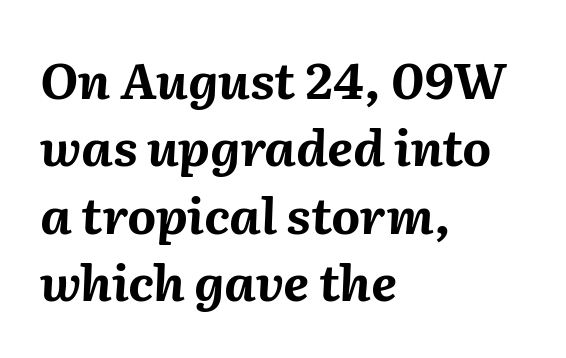
Q: Is the text bold? A: Yes.
Q: Is the text italic (slanted)? A: Yes, it leans right by about 2 degrees.
Q: Is the text underlined? A: No.
Q: How is the paragraph aligned? A: Left-aligned.
Q: Is the spacing between letters normal or unusually wide? A: Normal.
Q: Is the spacing between lines tight, normal or loose? A: Normal.
Q: Width (condensed, normal, or wide)? A: Normal.
Q: Stroke contrast? A: Medium.
Q: x-height? A: Medium.
Q: Monospaced? A: No.
